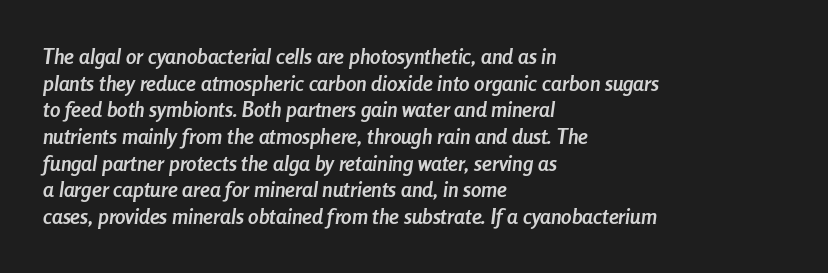
The text block is weighted toward the left margin, trailing off unevenly rightward. It's the slanting kind of type. Letter spacing: default. Pretty heavy lettering here — definitely bold.
